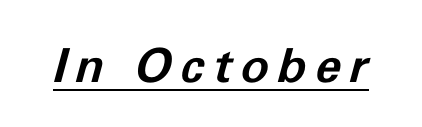
The whole block is typeset with a tilt. These lines carry a lot of weight — the face is fully bold. The string is rendered with underlining switched on. Spacing verdict: proportional, widths tailored to each character.
